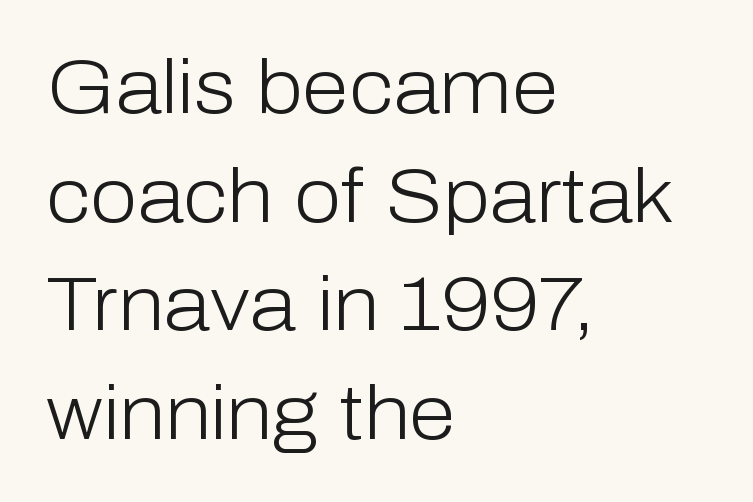
Q: Is the text bold? A: No.
Q: Is the text italic (slanted)? A: No, it is upright.
Q: Is the typeface a serif or a sans-serif typeface? A: Sans-serif.
Q: Is the text underlined? A: No.
Q: How is the paragraph aligned? A: Left-aligned.
Q: Is the spacing between letters normal or unusually wide? A: Normal.
Q: Is the spacing between lines tight, normal or loose? A: Normal.
Q: Width (condensed, normal, or wide)? A: Normal.
Q: Stroke contrast? A: Low.
Q: x-height? A: Medium.
Q: Monospaced? A: No.
